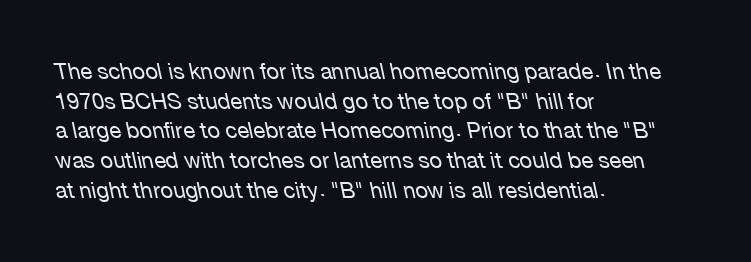
{"italic": "yes", "lean": "left", "slant_degrees": 12, "bold": "no", "underline": "no", "align": "left", "line_spacing": "normal", "line_spacing_ratio": 1.35, "letter_spacing": "normal", "letter_spacing_em": 0.0, "glyph_px": 22}
